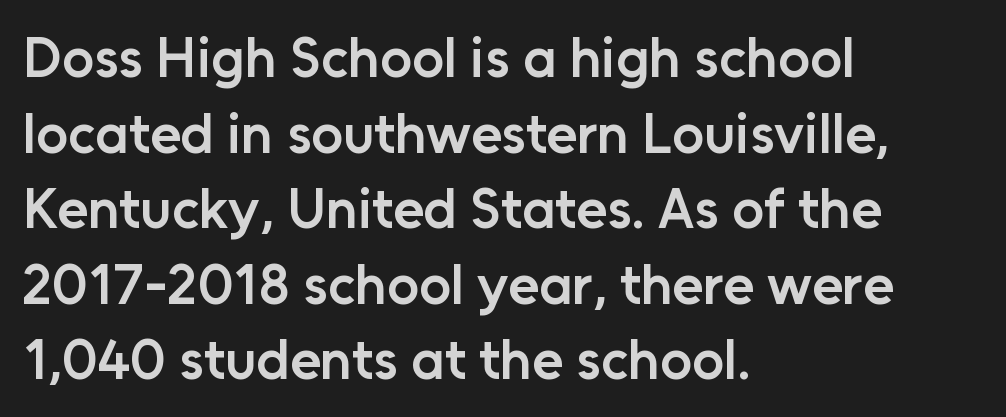
{"serif": "no", "italic": "no", "bold": "semi", "weight": "semibold", "width": "normal", "stroke_contrast": "low", "x_height": "medium", "monospaced": "no", "underline": "no", "align": "left", "line_spacing": "normal", "line_spacing_ratio": 1.35, "letter_spacing": "normal", "letter_spacing_em": 0.0, "glyph_px": 56}
